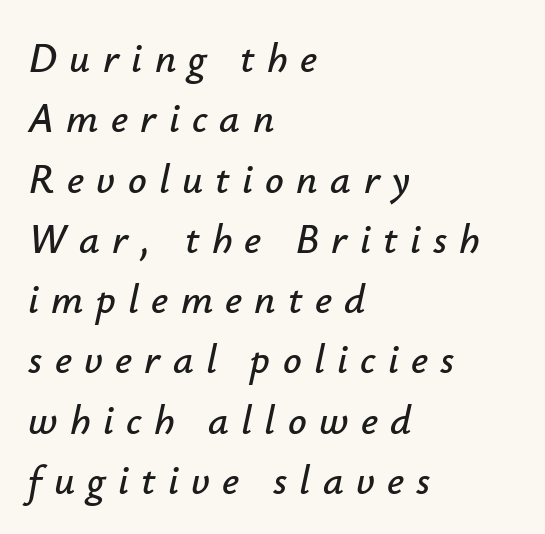
{"italic": "yes", "lean": "right", "slant_degrees": 12, "width": "normal", "stroke_contrast": "low", "x_height": "small", "monospaced": "no", "underline": "no", "align": "left", "line_spacing": "normal", "line_spacing_ratio": 1.47, "letter_spacing": "wide", "letter_spacing_em": 0.3, "glyph_px": 41}
